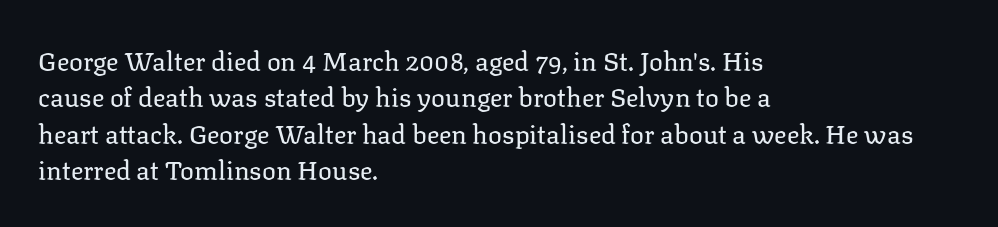
The image shows 26 px text type, upright; set left-aligned, normal line spacing (1.4x), normal letter spacing, not underlined.
